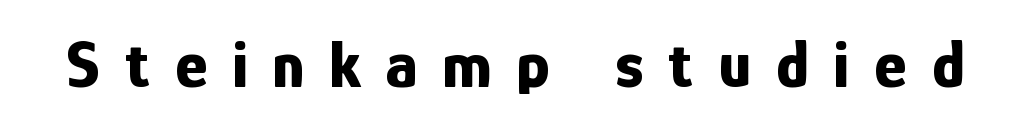
The type is letterspaced generously, with wide tracking. In terms of weight, the rendering is a true, heavy bold. Letters rest on an invisible, unmarked baseline. Note the varied advance widths — an 'i' is clearly narrower than an 'm'. The passage shown is typeset with a sans-serif family. Tall strokes in this sample are plumb rather than angled.
